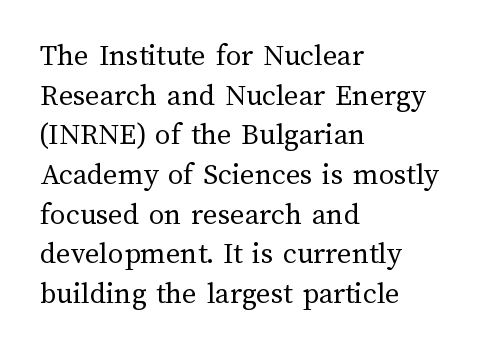
{"italic": "no", "bold": "no", "weight": "regular", "width": "normal", "stroke_contrast": "medium", "x_height": "medium", "monospaced": "no", "underline": "no", "align": "left", "line_spacing": "normal", "line_spacing_ratio": 1.28, "letter_spacing": "normal", "letter_spacing_em": 0.0, "glyph_px": 31}
